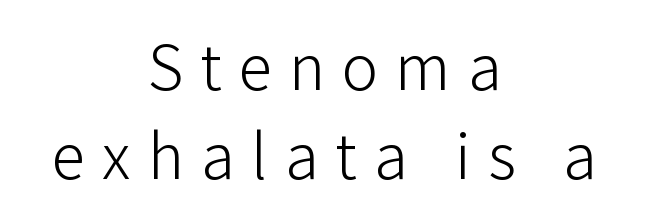
Q: Is the text bold? A: No.
Q: Is the text italic (slanted)? A: No, it is upright.
Q: Is the typeface a serif or a sans-serif typeface? A: Sans-serif.
Q: Is the text underlined? A: No.
Q: How is the paragraph aligned? A: Centered.
Q: Is the spacing between letters normal or unusually wide? A: Unusually wide.
Q: Is the spacing between lines tight, normal or loose? A: Normal.
Q: Width (condensed, normal, or wide)? A: Normal.
Q: Stroke contrast? A: Low.
Q: x-height? A: Medium.
Q: Monospaced? A: No.
